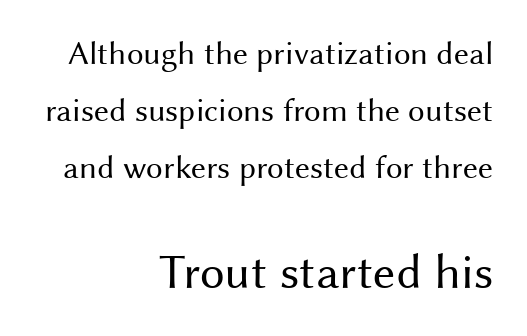
The image shows 49 px regular-weight sans-serif type, upright; set right-aligned, line spacing 1.73x, normal letter spacing, not underlined; the second (bottom) block is 1.48x larger; medium stroke contrast and a medium x-height.
